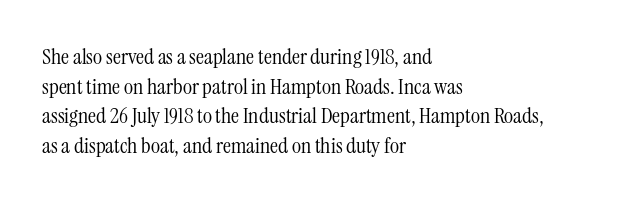
The image shows 22 px text type, upright; set left-aligned, normal line spacing (1.35x), normal letter spacing, not underlined.
